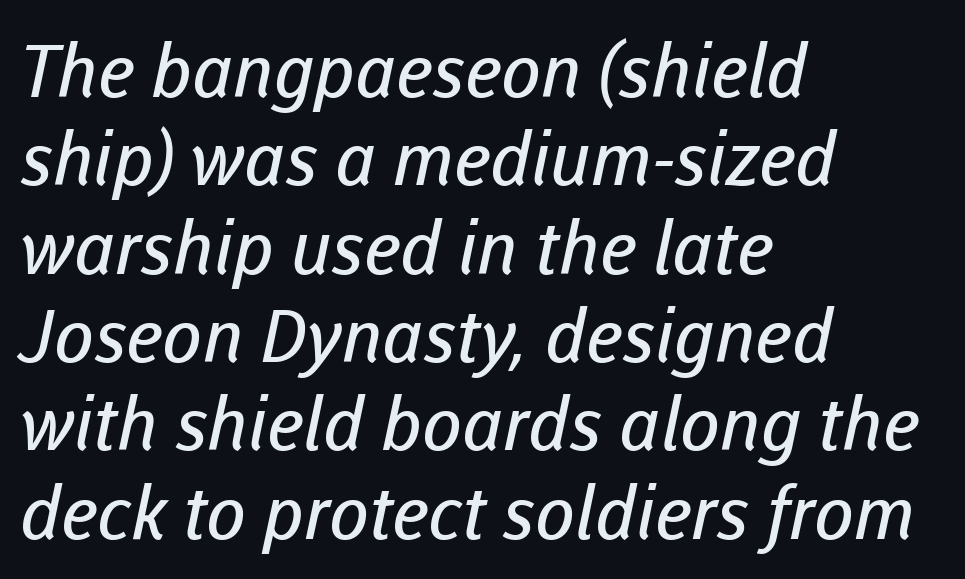
The image shows 73 px regular-weight sans-serif type; set left-aligned, line spacing 1.21x, normal letter spacing, not underlined; low stroke contrast and a medium x-height.
